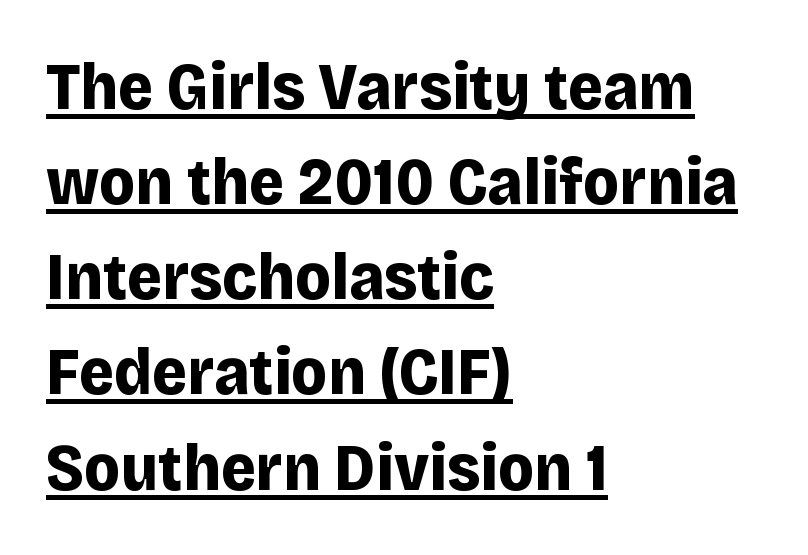
Q: Is the text bold? A: Yes.
Q: Is the text italic (slanted)? A: No, it is upright.
Q: Is the typeface a serif or a sans-serif typeface? A: Sans-serif.
Q: Is the text underlined? A: Yes.
Q: How is the paragraph aligned? A: Left-aligned.
Q: Is the spacing between letters normal or unusually wide? A: Normal.
Q: Is the spacing between lines tight, normal or loose? A: Normal.
Q: Width (condensed, normal, or wide)? A: Normal.
Q: Stroke contrast? A: Low.
Q: x-height? A: Large.
Q: Monospaced? A: No.
